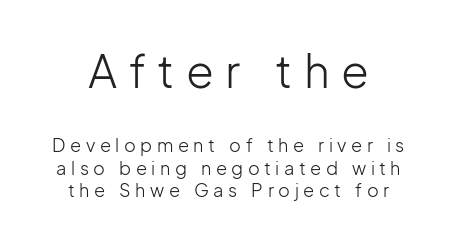
Q: Is the text bold? A: No.
Q: Is the text italic (slanted)? A: No, it is upright.
Q: Is the typeface a serif or a sans-serif typeface? A: Sans-serif.
Q: Is the text underlined? A: No.
Q: Is the spacing between letters normal or unusually wide? A: Unusually wide.
Q: Is the spacing between lines tight, normal or loose? A: Normal.
Q: Which block of text is set in a larger size, the first (top) or the second (bottom)? A: The first (top) one.
Q: Width (condensed, normal, or wide)? A: Normal.
Q: Stroke contrast? A: Low.
Q: x-height? A: Medium.
Q: Monospaced? A: No.
